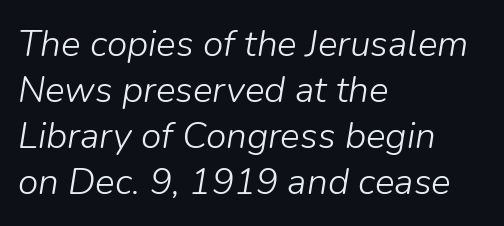
The image shows 37 px light type, italic (leaning right); set left-aligned, line spacing 1.24x, normal letter spacing, not underlined; low stroke contrast and a medium x-height.
